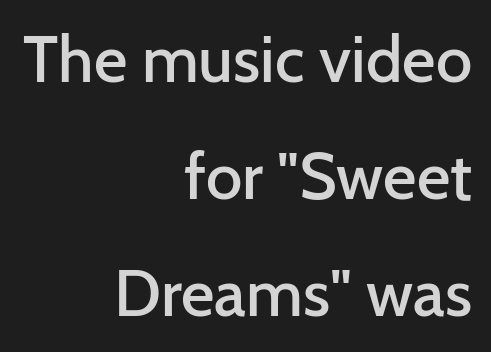
The image shows 65 px semibold sans-serif type, upright; set right-aligned, line spacing 1.8x, normal letter spacing, not underlined; low stroke contrast and a medium x-height.
